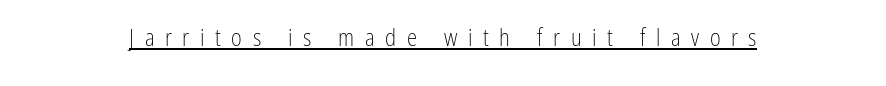
These characters rest on top of a visible drawn line. Characters follow at a spacing far wider than the type designer built in. Is the stroke heavy? The answer is a plain regular-or-lighter. The typography opts for an upright posture over an oblique one.
